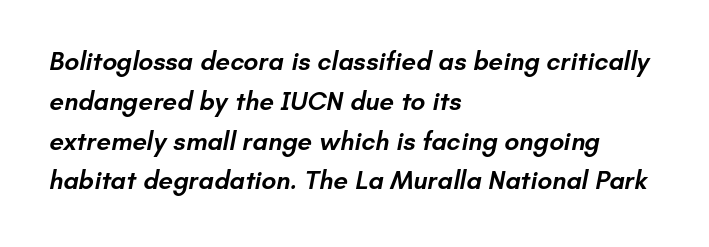
The image shows 26 px text type; set left-aligned, normal line spacing (1.53x), normal letter spacing, not underlined.
